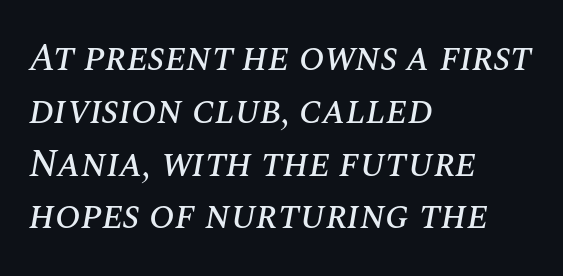
The passage shown is typed in a proportional face where columns would drift. In terms of leading, this rendering sits right in the middle. Here the glyphs are tracked normally, forming tight word shapes. The baseline area is clear. The glyphs look as if they've been sheared to an angle.
